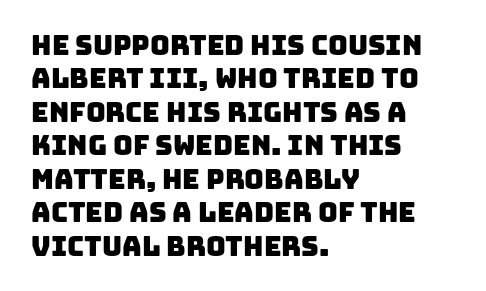
Q: Is the text underlined? A: No.
Q: How is the paragraph aligned? A: Left-aligned.
Q: Is the spacing between letters normal or unusually wide? A: Normal.
